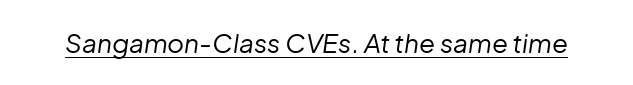
{"italic": "yes", "lean": "right", "slant_degrees": 8, "bold": "no", "underline": "yes", "letter_spacing": "normal", "letter_spacing_em": 0.0, "glyph_px": 26}
